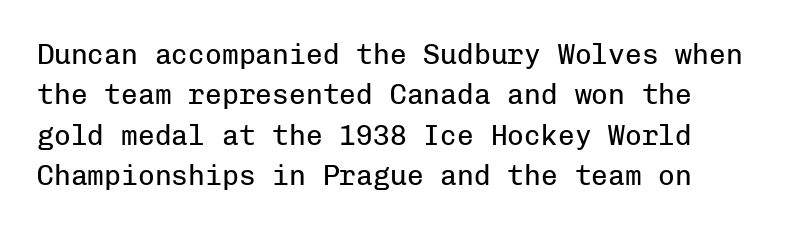
The image shows 28 px regular-weight sans-serif type, upright, monospaced; set normal line spacing (1.44x), normal letter spacing, not underlined; low stroke contrast and a medium x-height.
